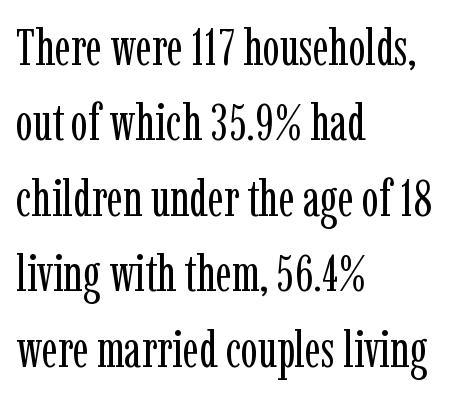
Q: Is the text bold? A: No.
Q: Is the text italic (slanted)? A: No, it is upright.
Q: Is the typeface a serif or a sans-serif typeface? A: Serif.
Q: Is the text underlined? A: No.
Q: How is the paragraph aligned? A: Left-aligned.
Q: Is the spacing between letters normal or unusually wide? A: Normal.
Q: Is the spacing between lines tight, normal or loose? A: Normal.
Q: Width (condensed, normal, or wide)? A: Condensed.
Q: Stroke contrast? A: Low.
Q: x-height? A: Medium.
Q: Monospaced? A: No.
